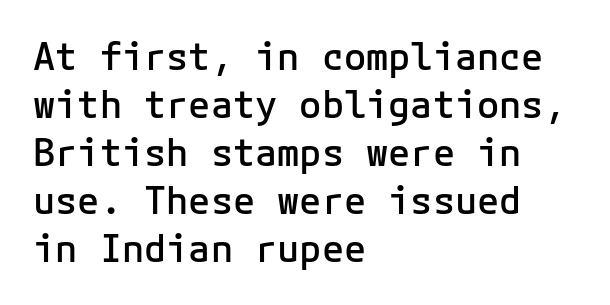
The image shows 37 px semibold sans-serif type, upright, monospaced; set left-aligned, normal line spacing (1.3x), normal letter spacing, not underlined; low stroke contrast and a medium x-height.
